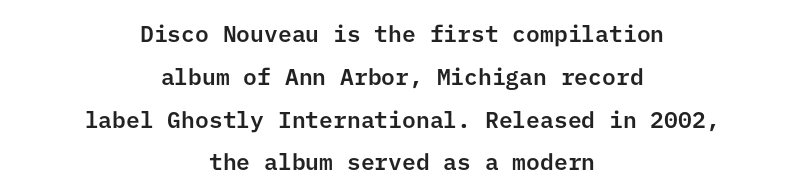
{"italic": "no", "underline": "no", "align": "center", "line_spacing_ratio": 1.86, "letter_spacing": "normal", "letter_spacing_em": 0.0, "glyph_px": 23}
